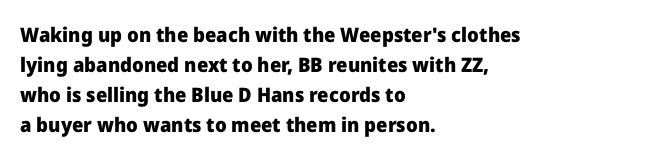
The image shows 20 px bold type, upright; set left-aligned, normal line spacing (1.5x), normal letter spacing, not underlined.
